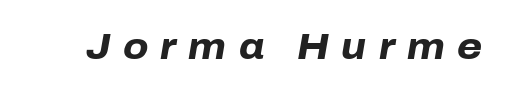
{"italic": "yes", "lean": "right", "slant_degrees": 10, "bold": "yes", "weight": "heavy", "width": "normal", "stroke_contrast": "low", "x_height": "medium", "monospaced": "no", "underline": "no", "letter_spacing": "wide", "letter_spacing_em": 0.34, "glyph_px": 36}
